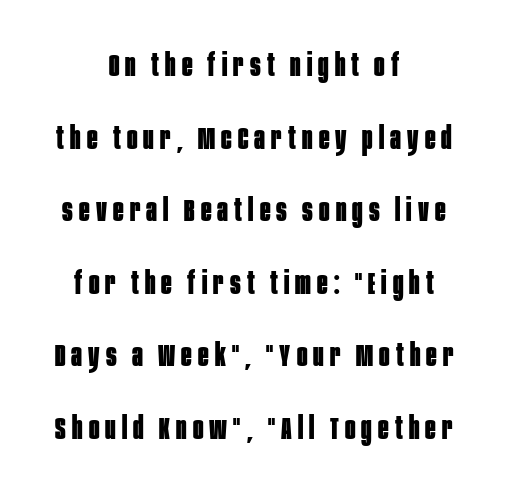
{"serif": "no", "italic": "no", "bold": "yes", "weight": "bold", "width": "condensed", "stroke_contrast": "low", "x_height": "large", "monospaced": "no", "underline": "no", "align": "center", "line_spacing": "loose", "line_spacing_ratio": 2.34, "letter_spacing": "wide", "letter_spacing_em": 0.2, "glyph_px": 31}
